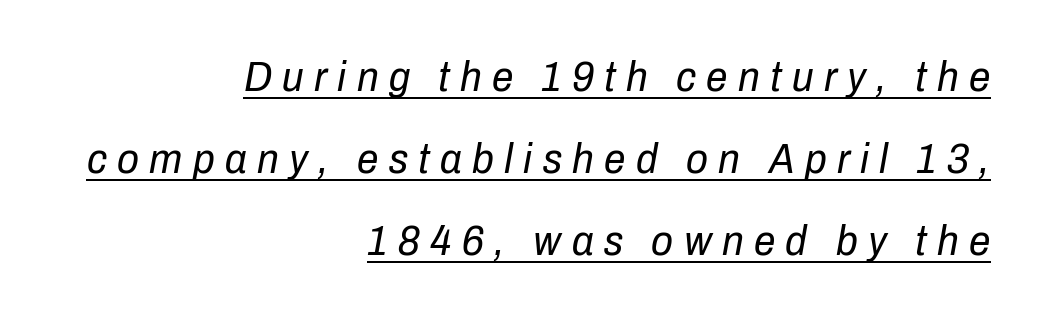
{"italic": "yes", "lean": "right", "slant_degrees": 10, "bold": "no", "weight": "regular", "width": "condensed", "stroke_contrast": "low", "x_height": "medium", "monospaced": "no", "underline": "yes", "align": "right", "line_spacing": "loose", "line_spacing_ratio": 1.91, "letter_spacing": "wide", "letter_spacing_em": 0.24, "glyph_px": 43}
